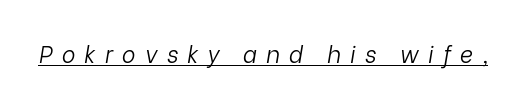
{"italic": "yes", "lean": "right", "slant_degrees": 9, "bold": "no", "underline": "yes", "letter_spacing": "wide", "letter_spacing_em": 0.4, "glyph_px": 23}
